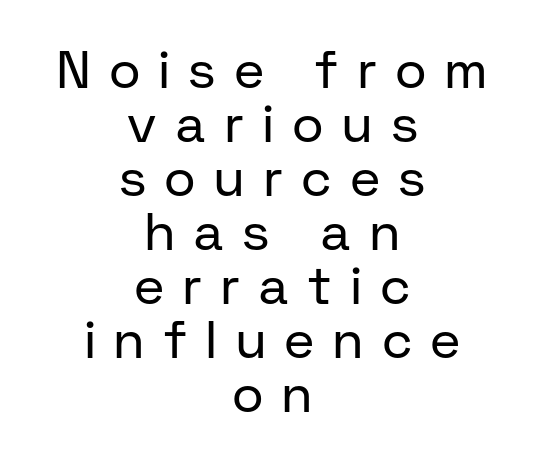
Q: Is the text bold? A: No.
Q: Is the text italic (slanted)? A: No, it is upright.
Q: Is the typeface a serif or a sans-serif typeface? A: Sans-serif.
Q: Is the text underlined? A: No.
Q: How is the paragraph aligned? A: Centered.
Q: Is the spacing between letters normal or unusually wide? A: Unusually wide.
Q: Is the spacing between lines tight, normal or loose? A: Tight.
Q: Width (condensed, normal, or wide)? A: Normal.
Q: Stroke contrast? A: Low.
Q: x-height? A: Medium.
Q: Monospaced? A: No.
